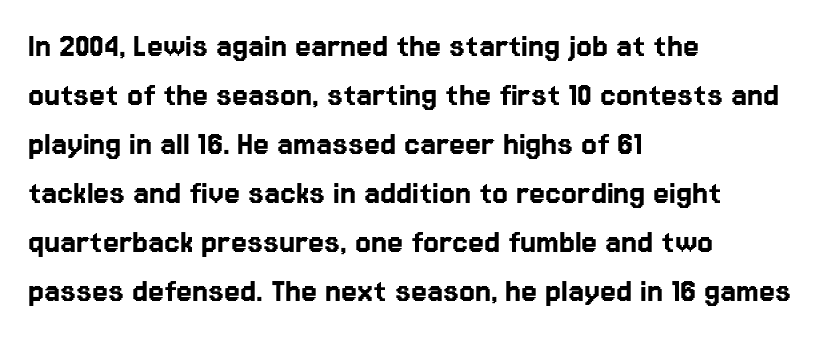
The image shows 36 px sans-serif type, upright; set left-aligned, normal line spacing (1.36x), normal letter spacing, not underlined; low stroke contrast and a medium x-height.
